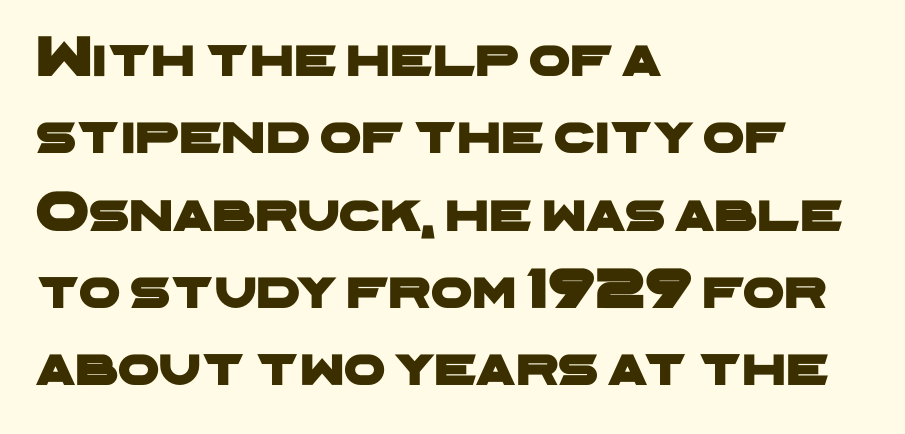
Q: Is the typeface a serif or a sans-serif typeface? A: Sans-serif.
Q: Is the text underlined? A: No.
Q: How is the paragraph aligned? A: Left-aligned.
Q: Is the spacing between letters normal or unusually wide? A: Normal.
Q: Is the spacing between lines tight, normal or loose? A: Normal.
Q: Width (condensed, normal, or wide)? A: Wide.
Q: Stroke contrast? A: Low.
Q: x-height? A: Medium.
Q: Monospaced? A: No.
